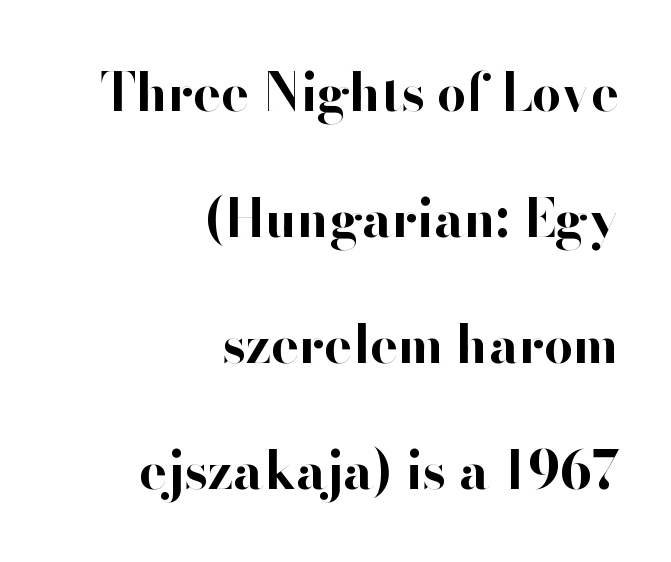
{"serif": "no", "italic": "no", "bold": "yes", "weight": "bold", "width": "normal", "stroke_contrast": "high", "x_height": "small", "monospaced": "no", "underline": "no", "align": "right", "line_spacing": "loose", "line_spacing_ratio": 2.42, "letter_spacing": "normal", "letter_spacing_em": 0.0, "glyph_px": 52}
